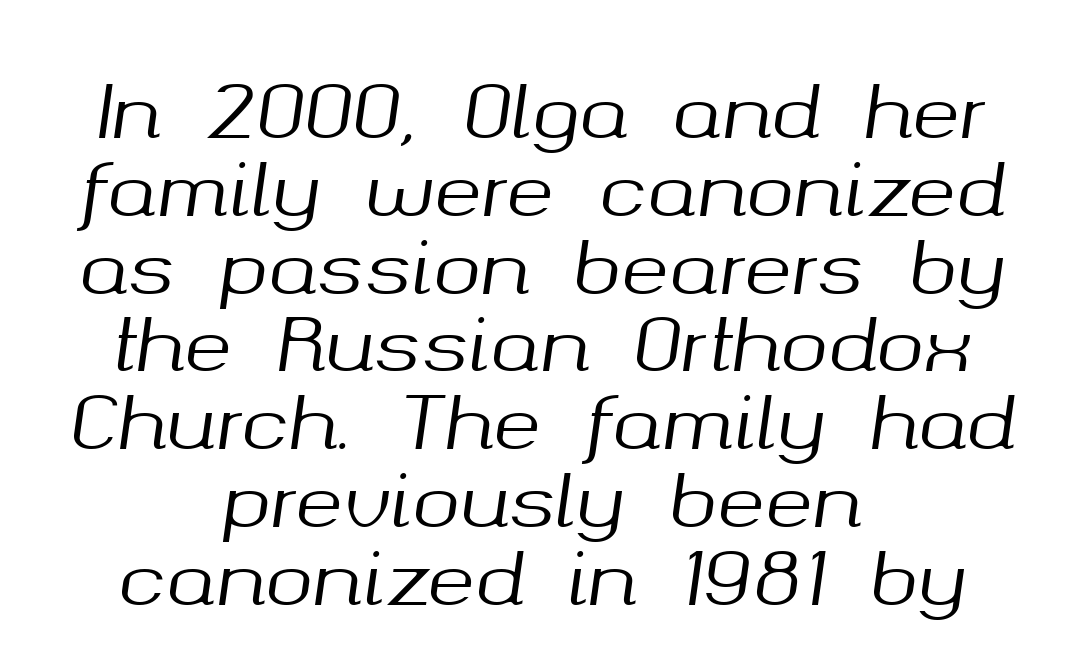
Compared with a flush-left layout, this one balances lines on the center instead. Tightly led — the rows are bunched. Look at the tracking — it's just the regular setting, nothing added. Tall strokes in this sample are angled rather than plumb.
